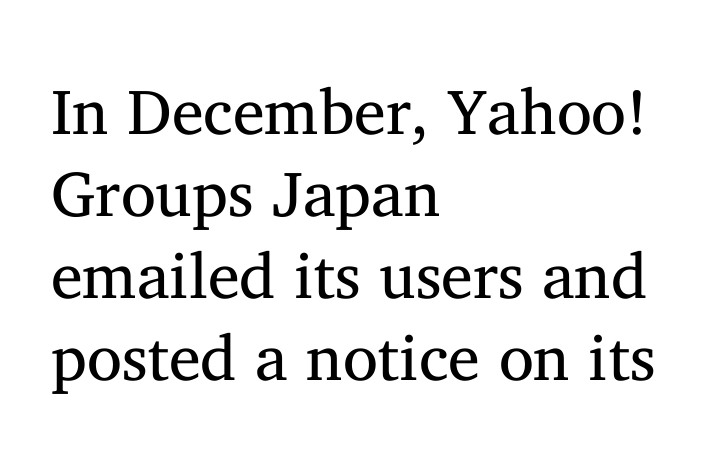
{"serif": "yes", "italic": "no", "bold": "no", "weight": "regular", "width": "normal", "stroke_contrast": "medium", "x_height": "medium", "monospaced": "no", "underline": "no", "align": "left", "line_spacing": "normal", "line_spacing_ratio": 1.28, "letter_spacing": "normal", "letter_spacing_em": 0.0, "glyph_px": 64}
